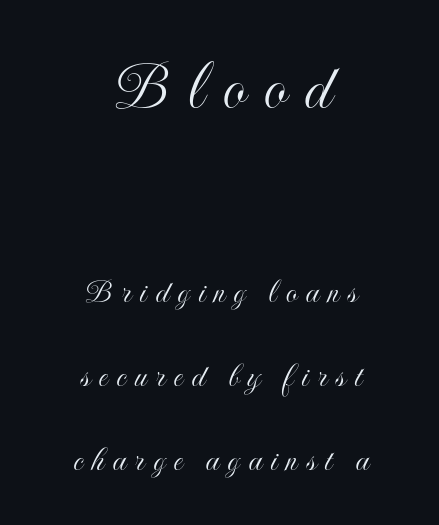
The image shows 73 px condensed type; set centered, loose line spacing (2.33x), unusually wide letter spacing (+0.24 em), not underlined; the first (top) block is 2.03x larger; a small x-height.
